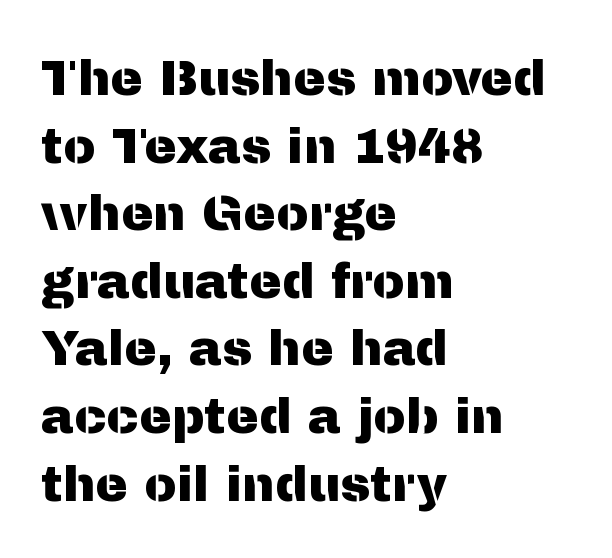
Q: Is the text italic (slanted)? A: No, it is upright.
Q: Is the typeface a serif or a sans-serif typeface? A: Sans-serif.
Q: Is the text underlined? A: No.
Q: How is the paragraph aligned? A: Left-aligned.
Q: Is the spacing between letters normal or unusually wide? A: Normal.
Q: Is the spacing between lines tight, normal or loose? A: Normal.
Q: Width (condensed, normal, or wide)? A: Normal.
Q: Stroke contrast? A: Medium.
Q: x-height? A: Medium.
Q: Monospaced? A: No.
